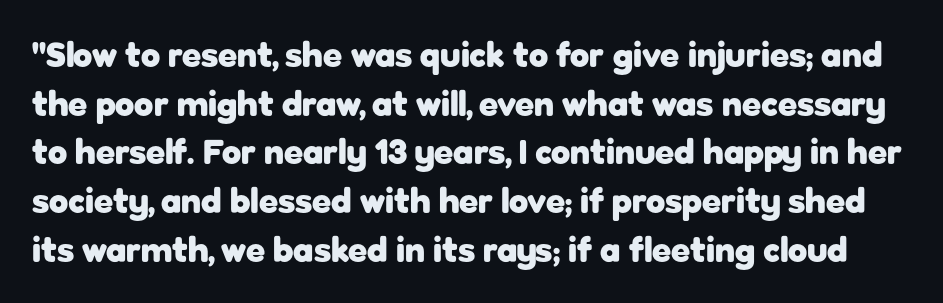
The image shows 35 px heavy sans-serif type, upright; set normal line spacing (1.39x), normal letter spacing, not underlined; low stroke contrast and a medium x-height.
